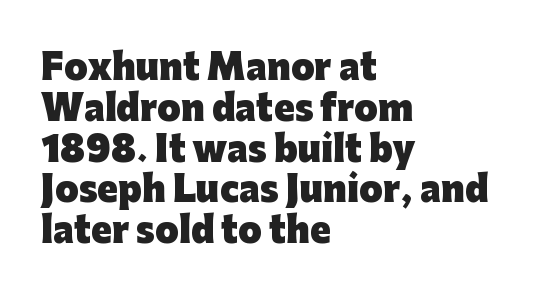
Typographic density is high because the face is bold. Teacher's note: observe the even left margin — that is flush-left alignment. Look at the tracking — it's just the regular setting, nothing added. The glyphs are unaccompanied by any horizontal stroke below them. The axis of the letterforms is exactly vertical. Does the type have serifs? No, each stem ends abruptly.
